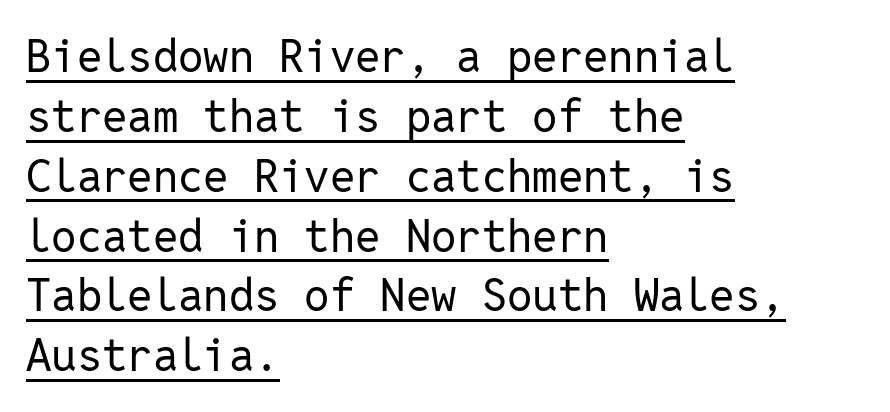
{"serif": "no", "italic": "no", "bold": "no", "weight": "regular", "width": "normal", "stroke_contrast": "low", "x_height": "medium", "monospaced": "yes", "underline": "yes", "align": "left", "line_spacing": "normal", "line_spacing_ratio": 1.33, "letter_spacing": "normal", "letter_spacing_em": 0.0, "glyph_px": 45}
